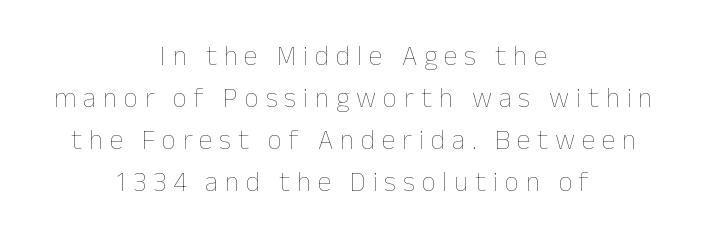
This rendering uses center alignment, leaving both contours irregular but symmetric. Successive baselines arrive at the customary interval. The weight would be labelled regular, book, light, or lighter still. Rendered with straight, roman letterforms.
